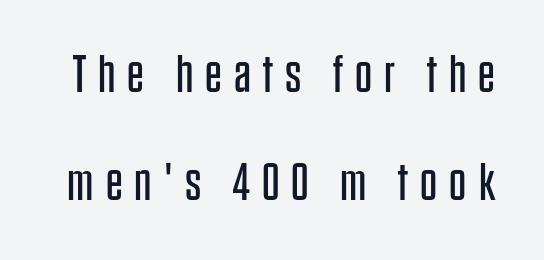
The image shows 53 px regular-weight, condensed sans-serif type, upright; set loose line spacing (2.03x), unusually wide letter spacing (+0.23 em), not underlined; low stroke contrast and a large x-height.
